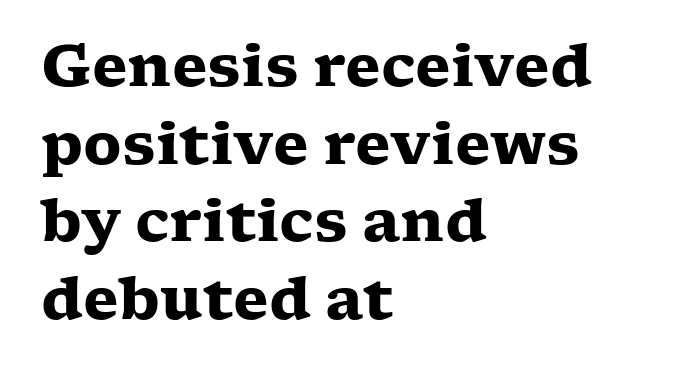
The image shows 58 px heavy, wide serif type, upright; set left-aligned, normal line spacing (1.34x), normal letter spacing, not underlined; low stroke contrast and a medium x-height.
